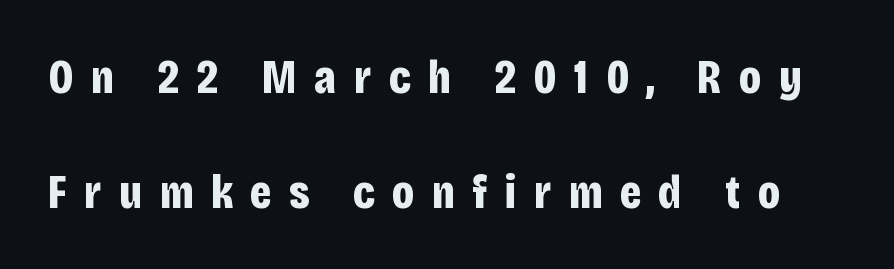
{"serif": "no", "italic": "no", "bold": "yes", "weight": "bold", "width": "condensed", "stroke_contrast": "low", "x_height": "large", "monospaced": "no", "underline": "no", "line_spacing": "loose", "line_spacing_ratio": 2.39, "letter_spacing": "wide", "letter_spacing_em": 0.36, "glyph_px": 48}
